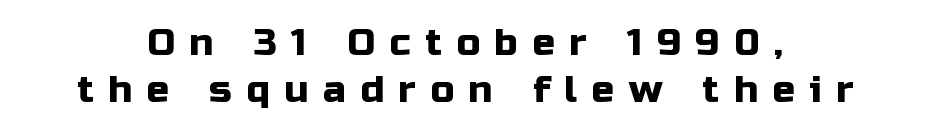
The image shows 38 px sans-serif type, upright; set line spacing 1.24x, unusually wide letter spacing (+0.38 em), not underlined; low stroke contrast and a medium x-height.
